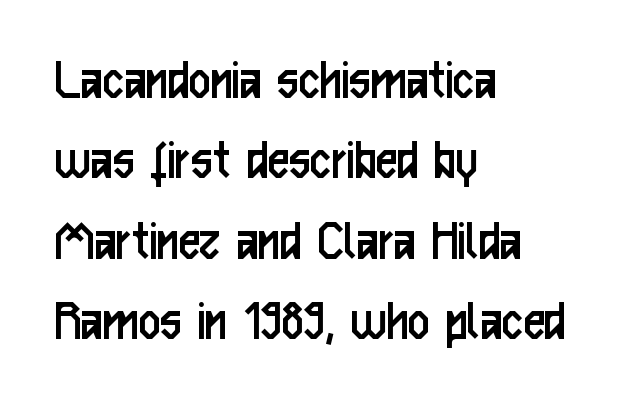
A typesetter would call this proportional, since set widths differ per character. Grotesque or geometric, the face here clearly has no serifs. The rows are spaced the way most documents space them. A clean baseline with only descenders dipping below it. Left-aligned paragraph, ragged on the right.
